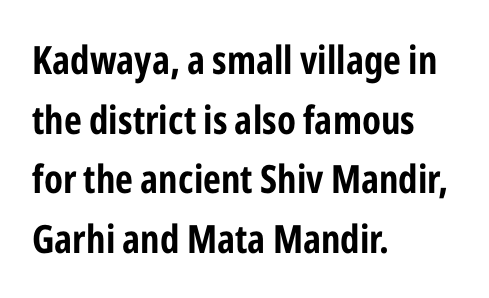
Q: Is the text italic (slanted)? A: No, it is upright.
Q: Is the typeface a serif or a sans-serif typeface? A: Sans-serif.
Q: Is the text underlined? A: No.
Q: How is the paragraph aligned? A: Left-aligned.
Q: Is the spacing between letters normal or unusually wide? A: Normal.
Q: Is the spacing between lines tight, normal or loose? A: Normal.
Q: Width (condensed, normal, or wide)? A: Condensed.
Q: Stroke contrast? A: Low.
Q: x-height? A: Medium.
Q: Monospaced? A: No.
